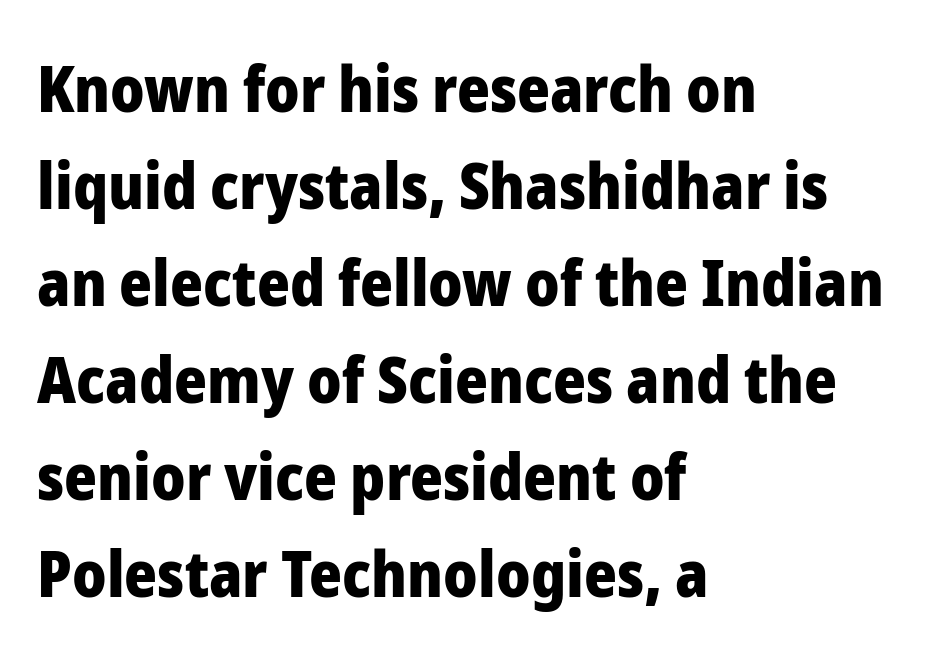
{"serif": "no", "italic": "no", "bold": "yes", "weight": "heavy", "width": "normal", "stroke_contrast": "low", "x_height": "medium", "monospaced": "no", "underline": "no", "align": "left", "line_spacing": "normal", "line_spacing_ratio": 1.54, "letter_spacing": "normal", "letter_spacing_em": 0.0, "glyph_px": 63}
